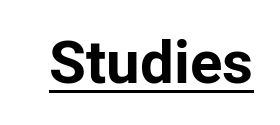
Q: Is the text bold? A: Yes.
Q: Is the text italic (slanted)? A: No, it is upright.
Q: Is the typeface a serif or a sans-serif typeface? A: Sans-serif.
Q: Is the text underlined? A: Yes.
Q: Is the spacing between letters normal or unusually wide? A: Normal.
Q: Width (condensed, normal, or wide)? A: Normal.
Q: Stroke contrast? A: Low.
Q: x-height? A: Medium.
Q: Monospaced? A: No.
